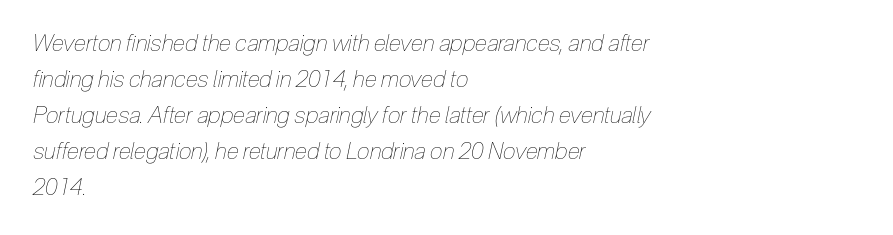
The image shows 23 px text type, italic (leaning right); set left-aligned, normal line spacing (1.57x), normal letter spacing, not underlined.
